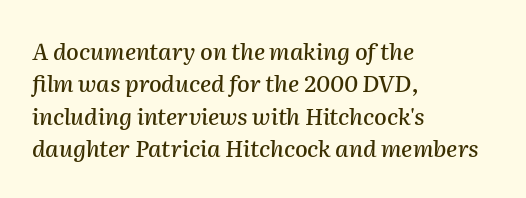
Q: Is the text italic (slanted)? A: Yes, it leans right by about 2 degrees.
Q: Is the text underlined? A: No.
Q: How is the paragraph aligned? A: Left-aligned.
Q: Is the spacing between letters normal or unusually wide? A: Normal.
Q: Is the spacing between lines tight, normal or loose? A: Normal.
